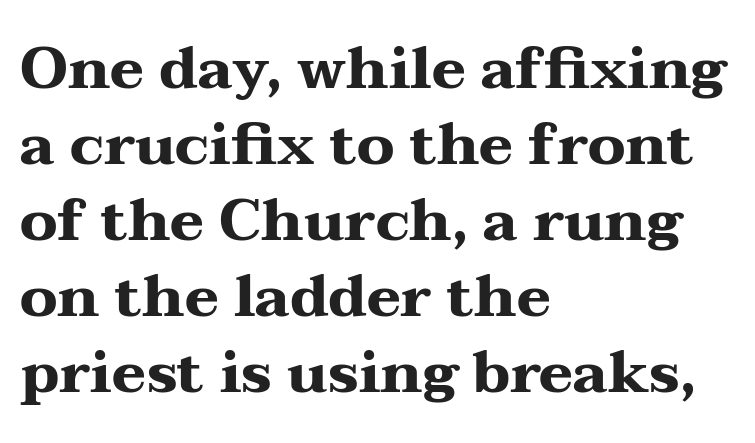
The image shows 58 px heavy, wide serif type, upright; set left-aligned, normal line spacing (1.31x), normal letter spacing, not underlined; medium stroke contrast and a medium x-height.
